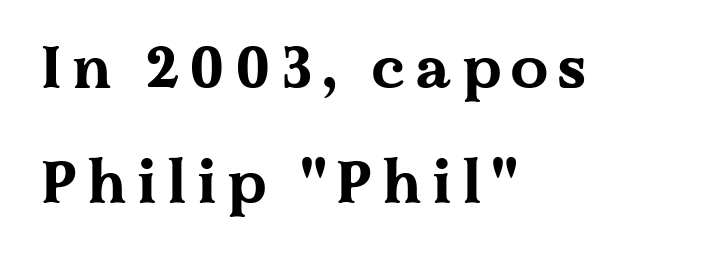
Q: Is the text bold? A: Yes.
Q: Is the text italic (slanted)? A: No, it is upright.
Q: Is the typeface a serif or a sans-serif typeface? A: Serif.
Q: Is the text underlined? A: No.
Q: How is the paragraph aligned? A: Left-aligned.
Q: Is the spacing between lines tight, normal or loose? A: Loose.
Q: Width (condensed, normal, or wide)? A: Wide.
Q: Stroke contrast? A: Medium.
Q: x-height? A: Medium.
Q: Monospaced? A: No.
